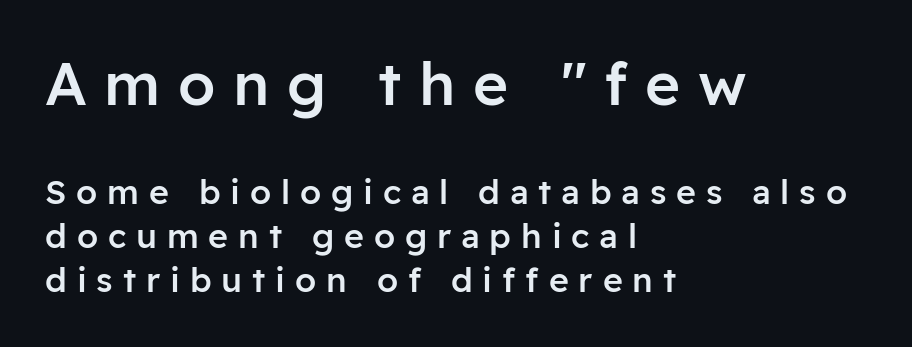
No feet cap the strokes, marking this as sans-serif type. Interline gaps are of average width in this sample. Horizontal alignment here is leftward, the default for most running prose. Each letter keeps its own natural width here, so spacing adapts to shape.
